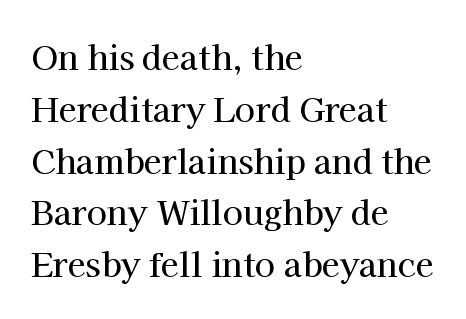
{"serif": "yes", "italic": "no", "width": "normal", "stroke_contrast": "high", "x_height": "medium", "monospaced": "no", "underline": "no", "align": "left", "line_spacing": "normal", "line_spacing_ratio": 1.57, "letter_spacing": "normal", "letter_spacing_em": 0.0, "glyph_px": 33}
